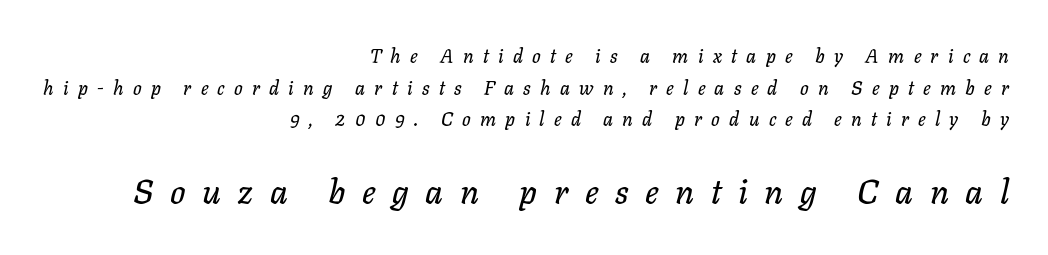
{"italic": "yes", "lean": "right", "slant_degrees": 11, "width": "normal", "stroke_contrast": "low", "x_height": "medium", "monospaced": "no", "underline": "no", "align": "right", "line_spacing": "normal", "line_spacing_ratio": 1.67, "letter_spacing": "wide", "letter_spacing_em": 0.49, "larger_block": "second", "size_ratio": 1.79, "glyph_px": 34}
